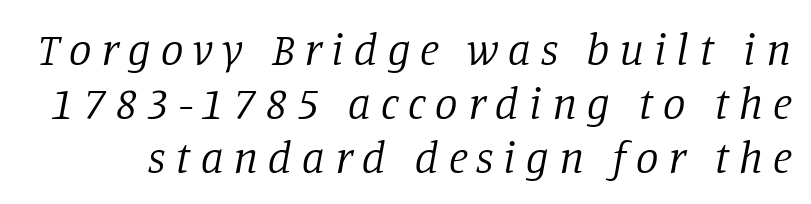
Q: Is the text bold? A: No.
Q: Is the text italic (slanted)? A: Yes, it leans right by about 11 degrees.
Q: Is the typeface a serif or a sans-serif typeface? A: Serif.
Q: Is the text underlined? A: No.
Q: Is the spacing between letters normal or unusually wide? A: Unusually wide.
Q: Width (condensed, normal, or wide)? A: Normal.
Q: Stroke contrast? A: Low.
Q: x-height? A: Large.
Q: Monospaced? A: No.
